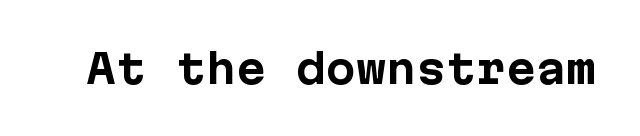
No feet cap the strokes, marking this as sans-serif type. Is the type bold? Yes — the strokes are clearly thick and heavy. This rendering features lettering with no underline. Unlike italic type, these characters show no tilt at all. This sample uses plain, unmodified letter spacing.
